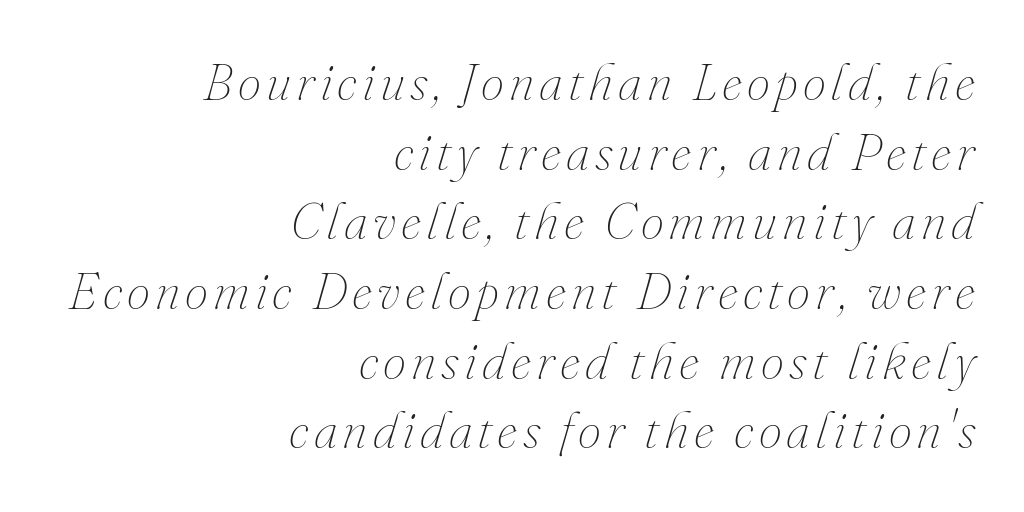
The image shows 52 px thin type, italic (leaning right); set right-aligned, normal line spacing (1.34x), not underlined; medium stroke contrast and a small x-height.
